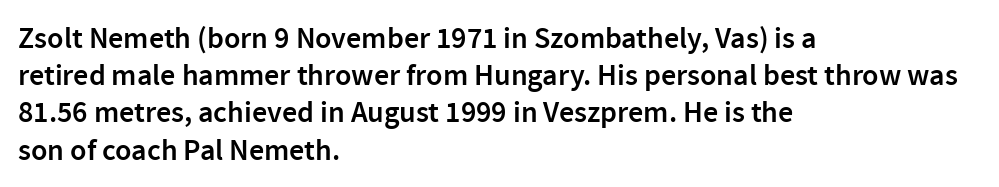
The image shows 30 px semibold sans-serif type, upright; set left-aligned, line spacing 1.24x, normal letter spacing, not underlined; a medium x-height.
